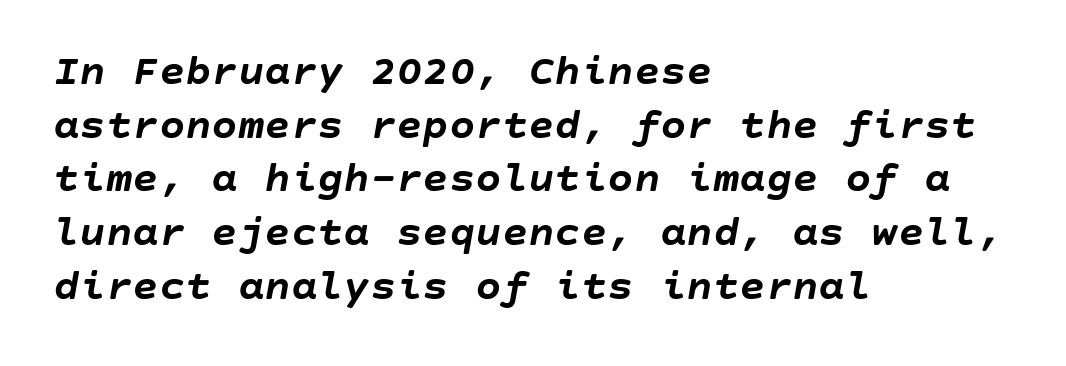
A clean baseline with only descenders dipping below it. Honestly, the letter spacing is just normal — you wouldn't notice it. Heavy, bold letterforms. The typesetter chose a ragged-right arrangement here.
